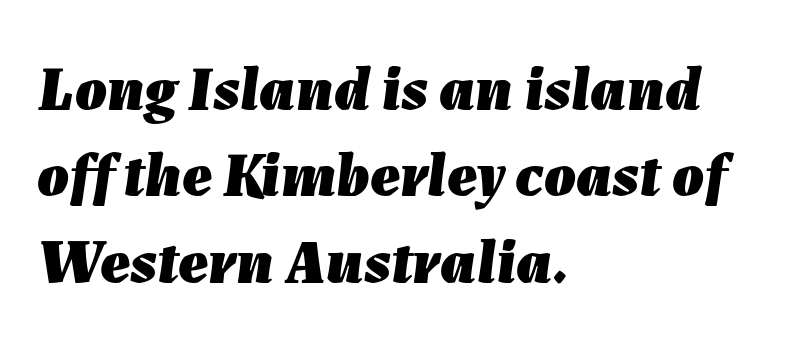
No word sits above an underline. How are the letters spaced? Ordinarily, with no added tracking. Summary of vertical rhythm: regular, with standard interline spacing. Character widths vary here, with narrow letters taking less room than wide ones.
